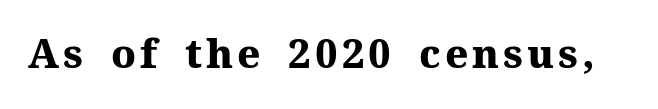
Think of a printed novel: that variable character pitch is what you see here. Do the letters lean? They stand straight. The type family on display is of the serif kind. A dark, heavy texture on the line: the type is bold. Underline: absent.
